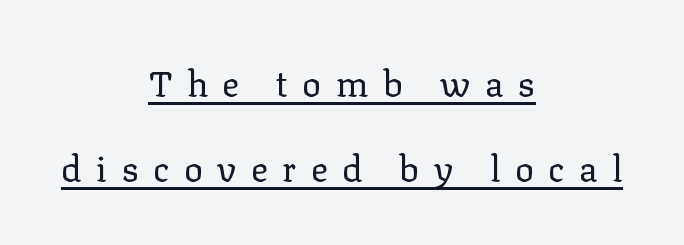
The image shows 35 px regular-weight serif type, upright; set centered, loose line spacing (2.42x), unusually wide letter spacing (+0.42 em), underlined; low stroke contrast and a medium x-height.
